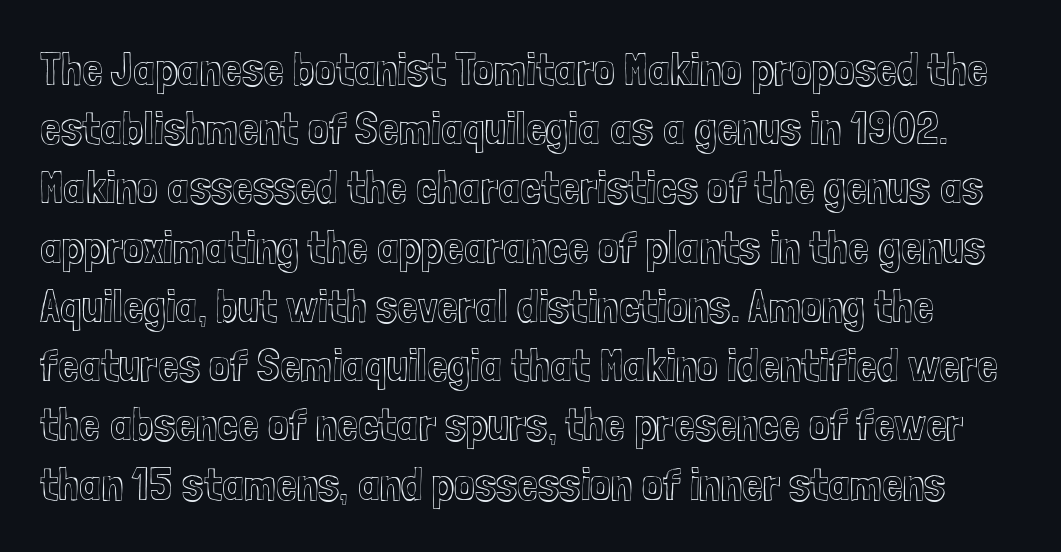
Q: Is the text italic (slanted)? A: No, it is upright.
Q: Is the text underlined? A: No.
Q: Is the spacing between letters normal or unusually wide? A: Normal.
Q: Is the spacing between lines tight, normal or loose? A: Normal.
Q: Width (condensed, normal, or wide)? A: Condensed.
Q: x-height? A: Medium.
Q: Monospaced? A: No.
